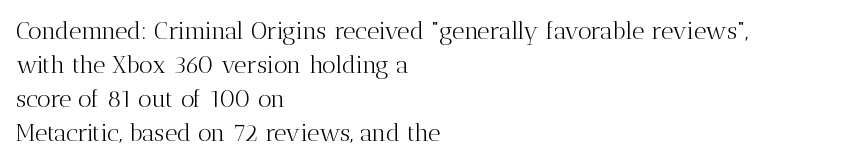
Q: Is the text bold? A: No.
Q: Is the text italic (slanted)? A: No, it is upright.
Q: Is the text underlined? A: No.
Q: How is the paragraph aligned? A: Left-aligned.
Q: Is the spacing between letters normal or unusually wide? A: Normal.
Q: Is the spacing between lines tight, normal or loose? A: Normal.
